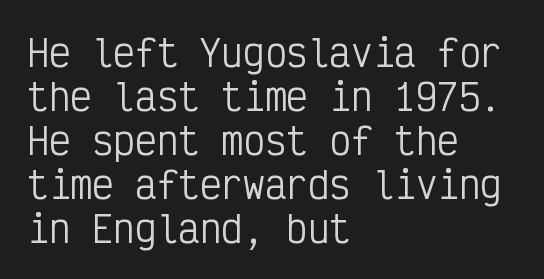
This is not heavy type; no bold has been used. What kind of face is this? One without serifs — a sans. Each row of text sits above clean, open space. Notice how the passage keeps a crisp vertical edge on the left only. Characters remain perfectly vertical along every line.
